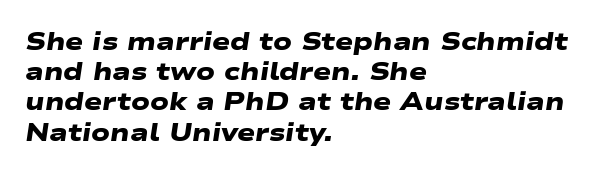
Q: Is the text bold? A: Yes.
Q: Is the text underlined? A: No.
Q: How is the paragraph aligned? A: Left-aligned.
Q: Is the spacing between letters normal or unusually wide? A: Normal.
Q: Is the spacing between lines tight, normal or loose? A: Normal.
